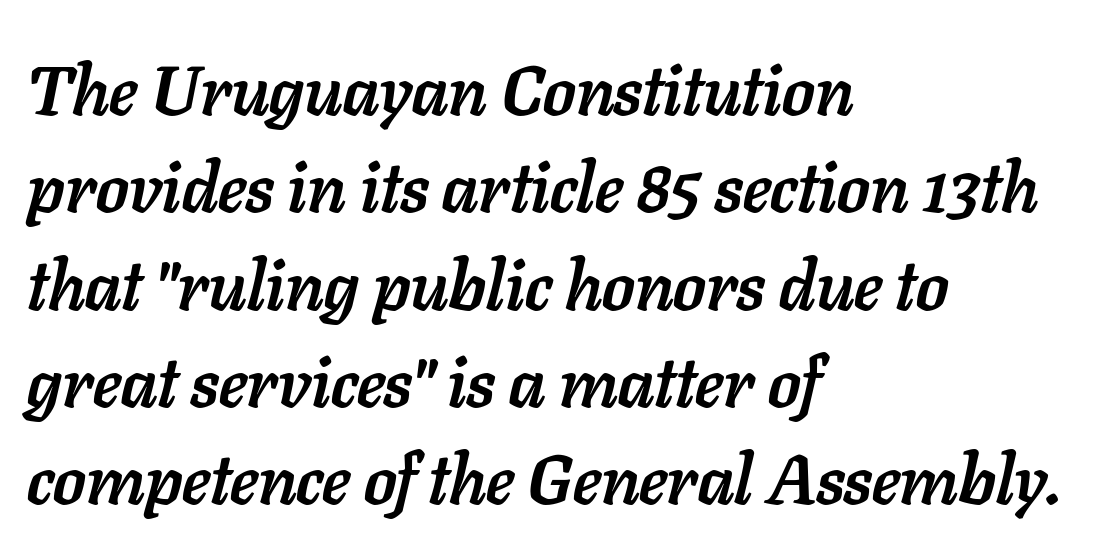
The image shows 70 px semibold type, italic (leaning right); set left-aligned, normal line spacing (1.39x), normal letter spacing, not underlined; low stroke contrast and a medium x-height.
